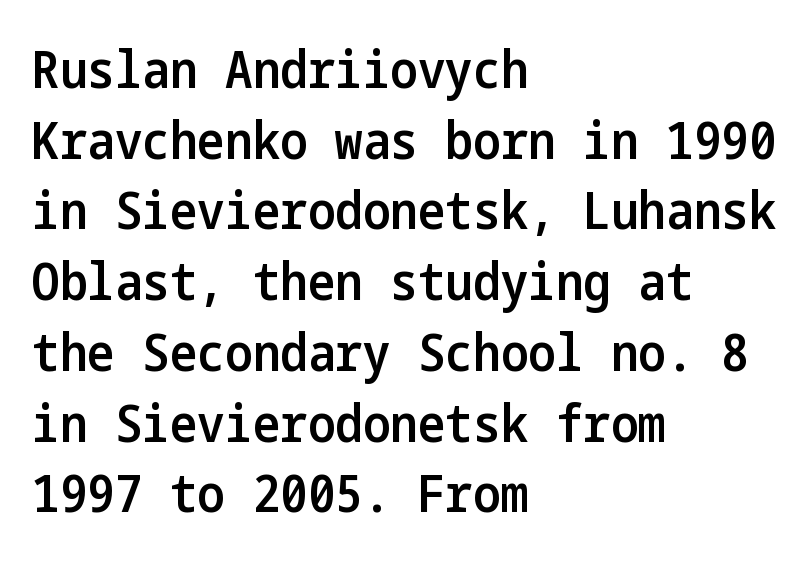
The image shows 52 px semibold, condensed sans-serif type, upright; set left-aligned, normal line spacing (1.36x), normal letter spacing, not underlined; low stroke contrast and a medium x-height.
